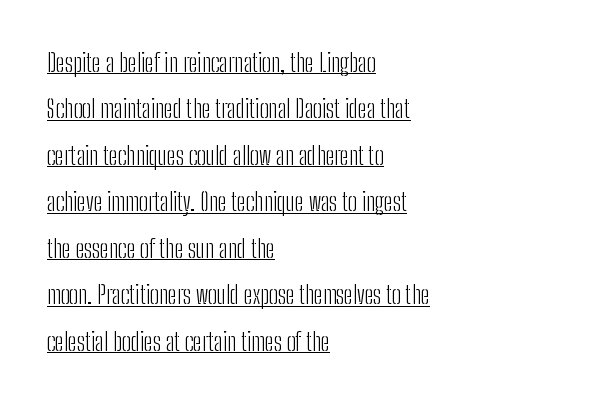
Q: Is the text bold? A: No.
Q: Is the text italic (slanted)? A: No, it is upright.
Q: Is the text underlined? A: Yes.
Q: How is the paragraph aligned? A: Left-aligned.
Q: Is the spacing between letters normal or unusually wide? A: Normal.
